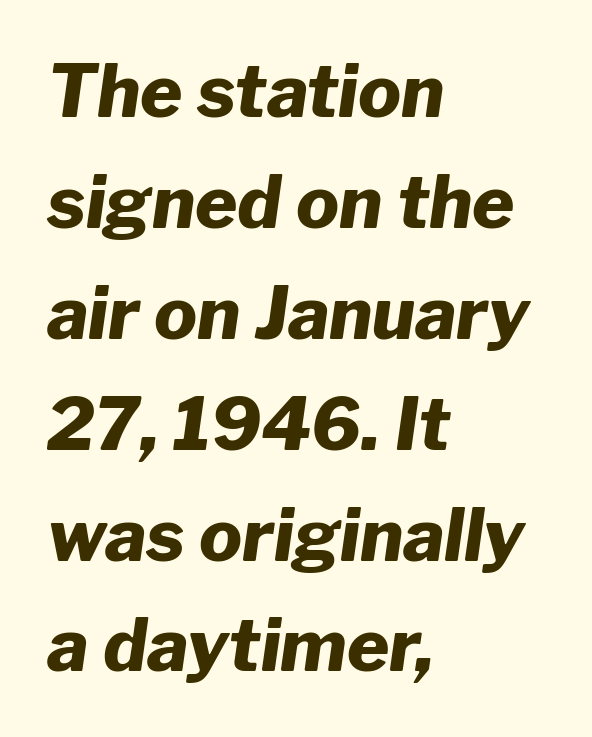
The image shows 72 px heavy type, italic (leaning right); set left-aligned, normal line spacing (1.54x), normal letter spacing, not underlined; low stroke contrast and a medium x-height.
